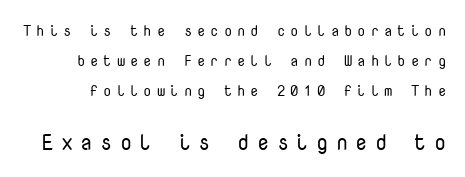
{"italic": "no", "bold": "no", "underline": "no", "line_spacing": "loose", "line_spacing_ratio": 1.99, "letter_spacing": "wide", "letter_spacing_em": 0.33, "larger_block": "second", "size_ratio": 1.47, "glyph_px": 22}
